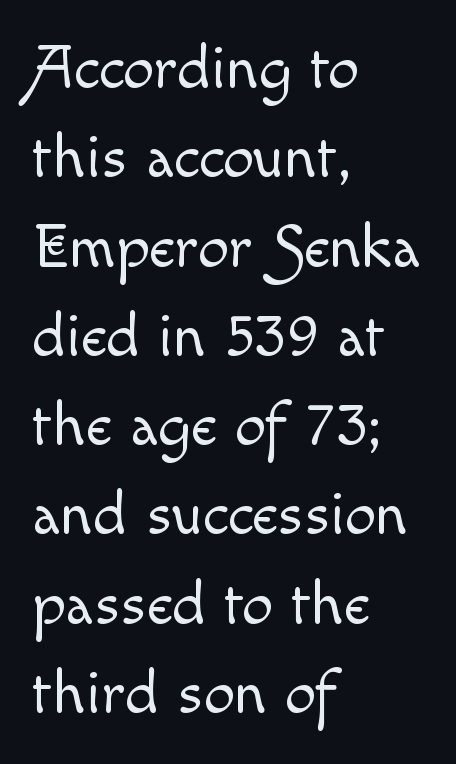
The image shows 62 px light type, upright; set left-aligned, normal line spacing (1.44x), normal letter spacing, not underlined; a small x-height.
